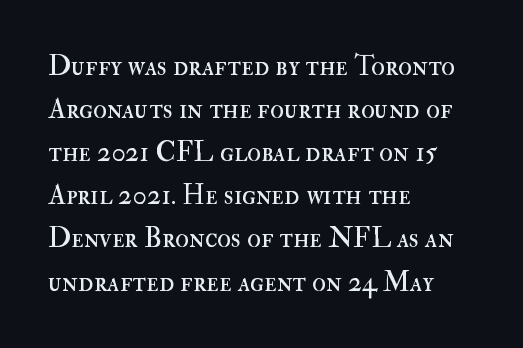
The image shows 28 px regular-weight type, upright; set left-aligned, normal line spacing (1.54x), normal letter spacing, not underlined; high stroke contrast and a small x-height.
